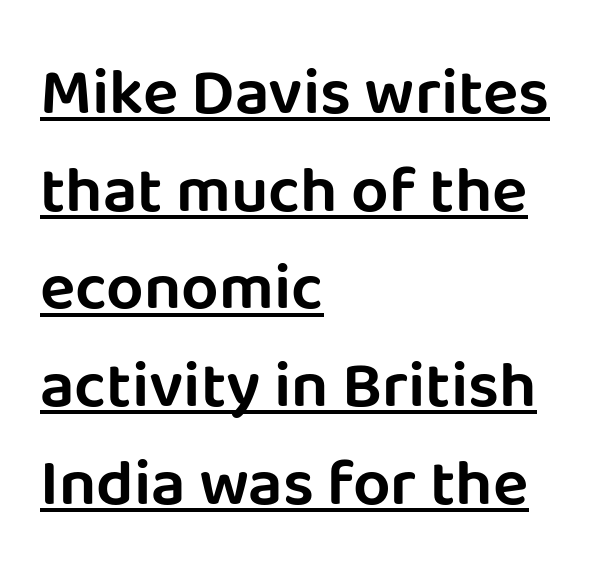
Q: Is the text italic (slanted)? A: No, it is upright.
Q: Is the typeface a serif or a sans-serif typeface? A: Sans-serif.
Q: Is the text underlined? A: Yes.
Q: How is the paragraph aligned? A: Left-aligned.
Q: Is the spacing between letters normal or unusually wide? A: Normal.
Q: Is the spacing between lines tight, normal or loose? A: Normal.
Q: Width (condensed, normal, or wide)? A: Normal.
Q: Stroke contrast? A: Low.
Q: x-height? A: Large.
Q: Monospaced? A: No.
